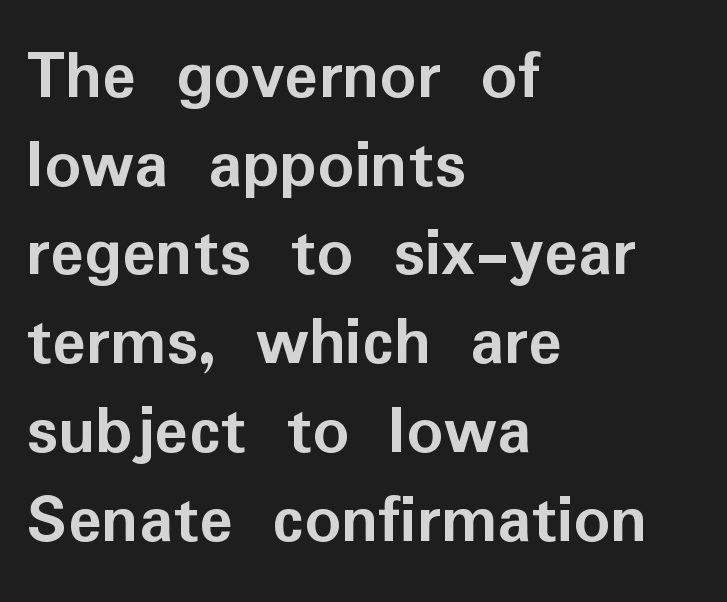
A student would call this left alignment; a typographer would say flush left, rag right. Check where the strokes stop: nothing finishes them off — pure sans. There is no visible air inserted between adjacent glyphs. Unmarked baselines from the first word to the last.
